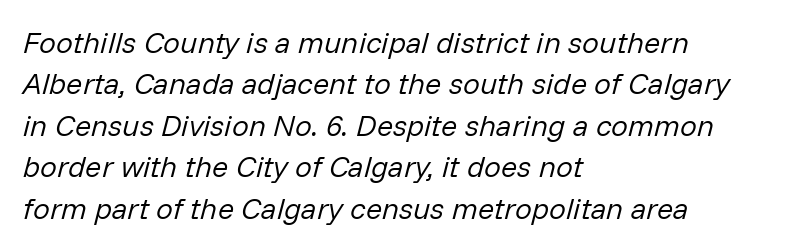
{"italic": "yes", "lean": "right", "slant_degrees": 14, "bold": "no", "weight": "regular", "width": "normal", "stroke_contrast": "low", "x_height": "medium", "monospaced": "no", "underline": "no", "align": "left", "line_spacing": "normal", "line_spacing_ratio": 1.38, "letter_spacing": "normal", "letter_spacing_em": 0.0, "glyph_px": 30}
